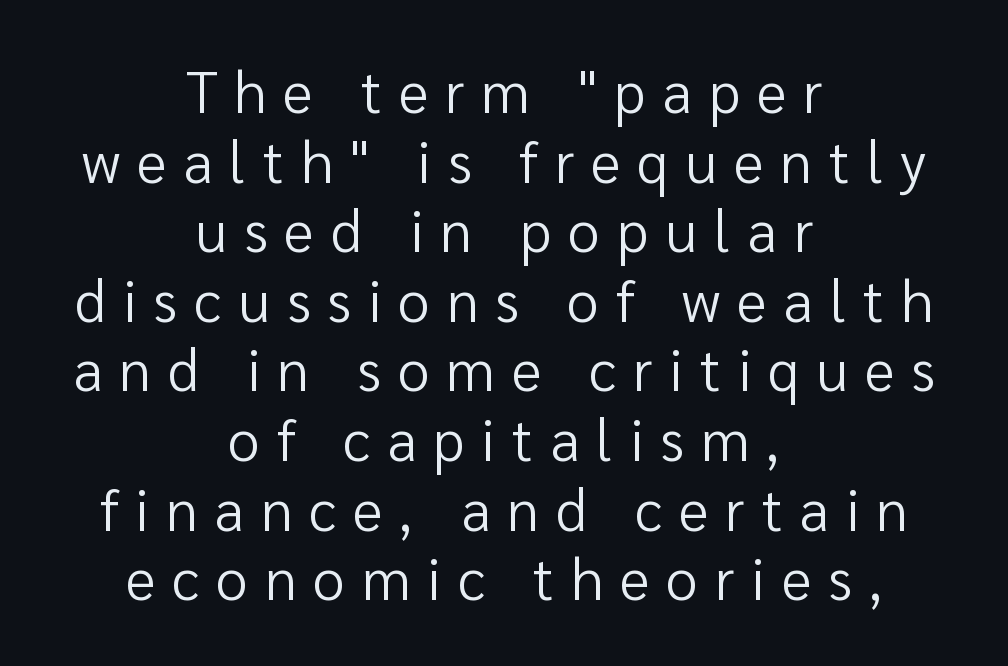
You could not count columns in this text — the font is proportionally spaced. This rendering widens character spacing well past its baseline value. This rendering uses center alignment, leaving both contours irregular but symmetric. Underlining? Definitely not there. Is the stroke heavy? The answer is a plain regular-or-lighter.
